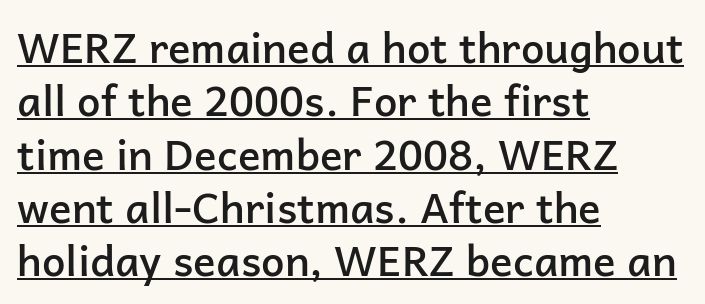
{"serif": "no", "italic": "no", "bold": "semi", "weight": "semibold", "width": "normal", "stroke_contrast": "low", "x_height": "medium", "monospaced": "no", "underline": "yes", "align": "left", "line_spacing": "normal", "line_spacing_ratio": 1.27, "letter_spacing": "normal", "letter_spacing_em": 0.0, "glyph_px": 42}
